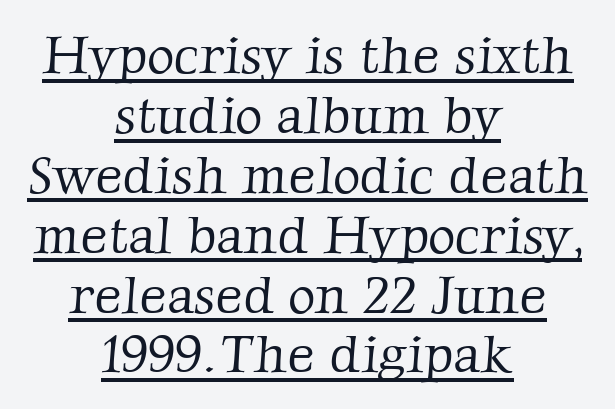
Each line is balanced around a shared central axis. Here the glyphs are tracked normally, forming tight word shapes. This block would grow much taller if given ordinary leading; it's compressed now. Caption: lettering with a line underneath.
